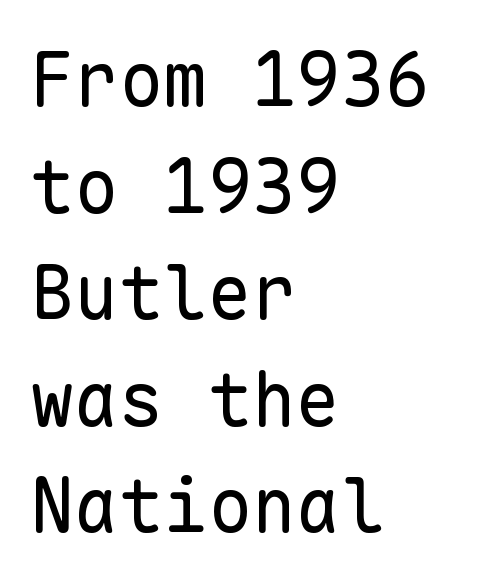
Q: Is the text bold? A: No.
Q: Is the text italic (slanted)? A: No, it is upright.
Q: Is the typeface a serif or a sans-serif typeface? A: Sans-serif.
Q: Is the text underlined? A: No.
Q: How is the paragraph aligned? A: Left-aligned.
Q: Is the spacing between letters normal or unusually wide? A: Normal.
Q: Is the spacing between lines tight, normal or loose? A: Normal.
Q: Width (condensed, normal, or wide)? A: Normal.
Q: Stroke contrast? A: Low.
Q: x-height? A: Medium.
Q: Monospaced? A: Yes.
